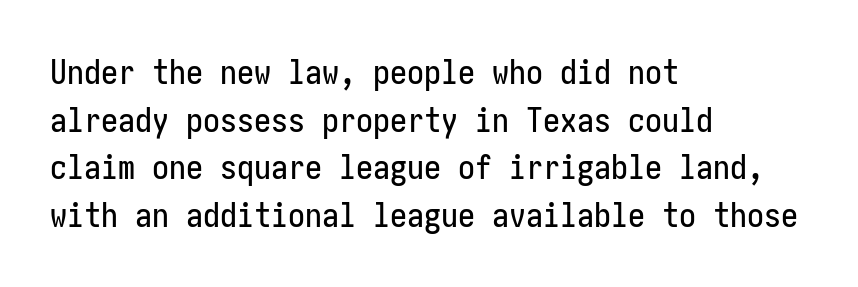
Q: Is the text italic (slanted)? A: No, it is upright.
Q: Is the typeface a serif or a sans-serif typeface? A: Sans-serif.
Q: Is the text underlined? A: No.
Q: How is the paragraph aligned? A: Left-aligned.
Q: Is the spacing between letters normal or unusually wide? A: Normal.
Q: Is the spacing between lines tight, normal or loose? A: Normal.
Q: Width (condensed, normal, or wide)? A: Condensed.
Q: Stroke contrast? A: Low.
Q: x-height? A: Medium.
